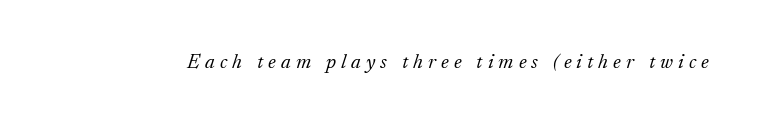
{"italic": "yes", "lean": "right", "slant_degrees": 17, "bold": "no", "underline": "no", "letter_spacing": "wide", "letter_spacing_em": 0.24, "glyph_px": 21}
